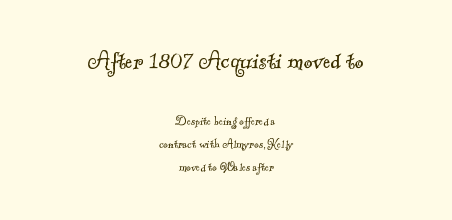
A centered setting, common on invitations and titles, is used for this passage. How are the letters spaced? Ordinarily, with no added tracking. Looks like regular typesetting: each glyph gets only the width it needs. Letterform terminals end in serifs throughout the passage. The leading is moderate, giving the passage an even texture.
